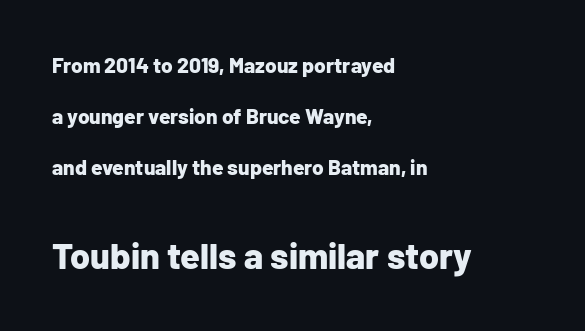
The image shows 36 px bold sans-serif type, upright; set left-aligned, loose line spacing (2.42x), normal letter spacing, not underlined; the second (bottom) block is 1.71x larger; low stroke contrast and a medium x-height.
